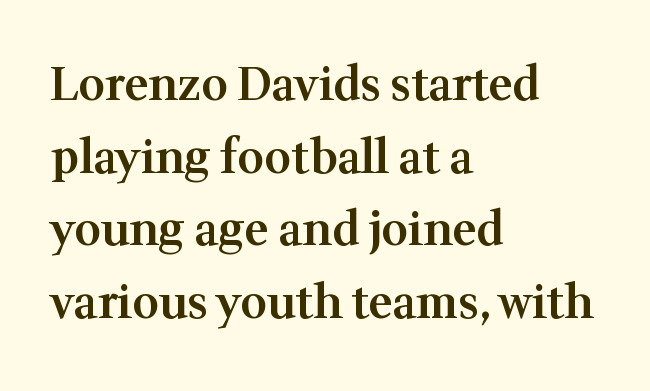
{"serif": "yes", "italic": "no", "bold": "semi", "weight": "semibold", "width": "normal", "stroke_contrast": "medium", "x_height": "medium", "monospaced": "no", "underline": "no", "align": "left", "line_spacing": "normal", "line_spacing_ratio": 1.58, "letter_spacing": "normal", "letter_spacing_em": 0.0, "glyph_px": 46}
